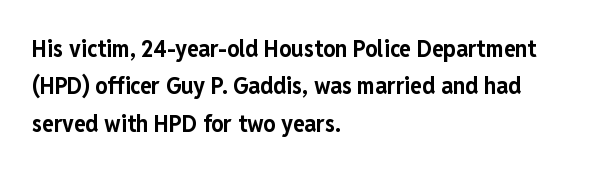
Q: Is the text bold? A: Yes.
Q: Is the text italic (slanted)? A: No, it is upright.
Q: Is the text underlined? A: No.
Q: How is the paragraph aligned? A: Left-aligned.
Q: Is the spacing between letters normal or unusually wide? A: Normal.
Q: Is the spacing between lines tight, normal or loose? A: Normal.
